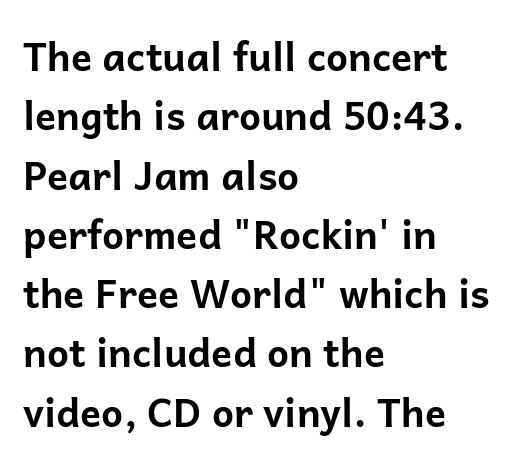
The image shows 39 px bold sans-serif type, upright; set left-aligned, normal line spacing (1.52x), normal letter spacing, not underlined; low stroke contrast and a medium x-height.
